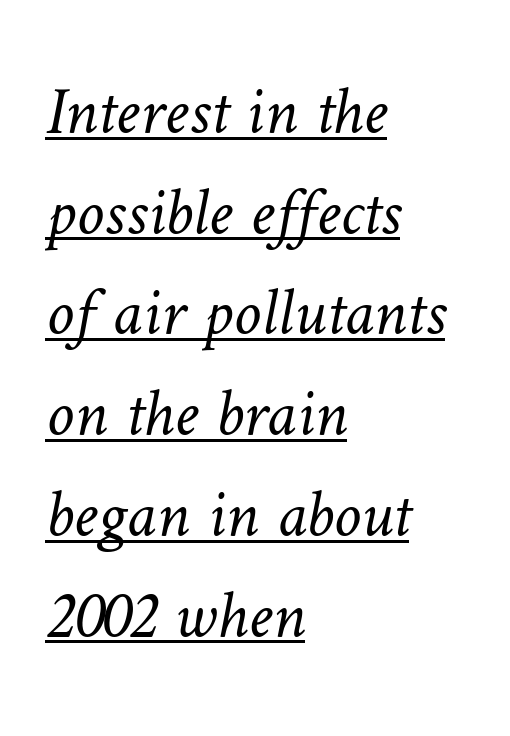
The lines are quadded left. You can see a thin bar hugging the bottom of the glyphs. Spacing between characters is what you'd get straight out of the box. Character widths vary here, with narrow letters taking less room than wide ones.
